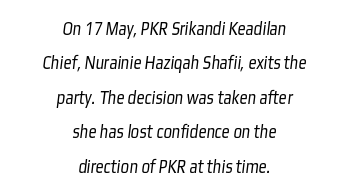
{"bold": "no", "underline": "no", "align": "center", "line_spacing_ratio": 1.72, "letter_spacing": "normal", "letter_spacing_em": 0.0, "glyph_px": 20}
